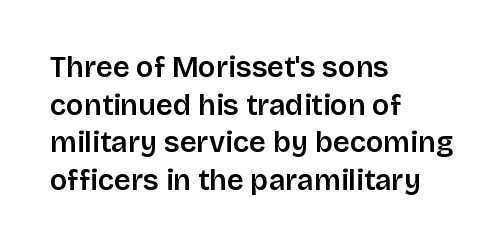
Q: Is the text italic (slanted)? A: No, it is upright.
Q: Is the typeface a serif or a sans-serif typeface? A: Sans-serif.
Q: Is the text underlined? A: No.
Q: How is the paragraph aligned? A: Left-aligned.
Q: Is the spacing between letters normal or unusually wide? A: Normal.
Q: Is the spacing between lines tight, normal or loose? A: Normal.
Q: Width (condensed, normal, or wide)? A: Normal.
Q: Stroke contrast? A: Low.
Q: x-height? A: Large.
Q: Monospaced? A: No.
